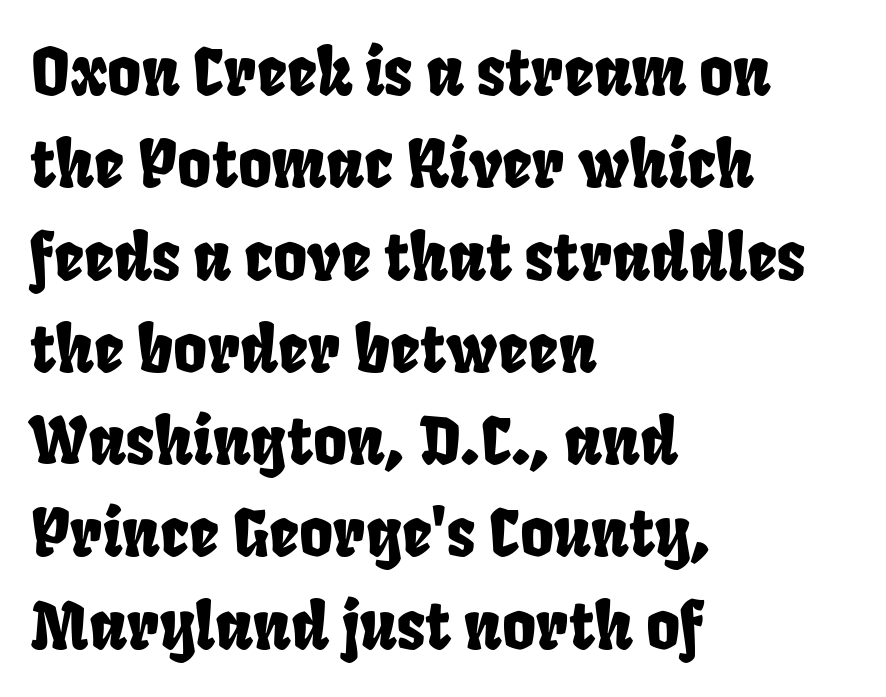
Q: Is the typeface a serif or a sans-serif typeface? A: Sans-serif.
Q: Is the text underlined? A: No.
Q: How is the paragraph aligned? A: Left-aligned.
Q: Is the spacing between letters normal or unusually wide? A: Normal.
Q: Is the spacing between lines tight, normal or loose? A: Normal.
Q: Width (condensed, normal, or wide)? A: Condensed.
Q: Stroke contrast? A: Low.
Q: x-height? A: Large.
Q: Monospaced? A: No.
